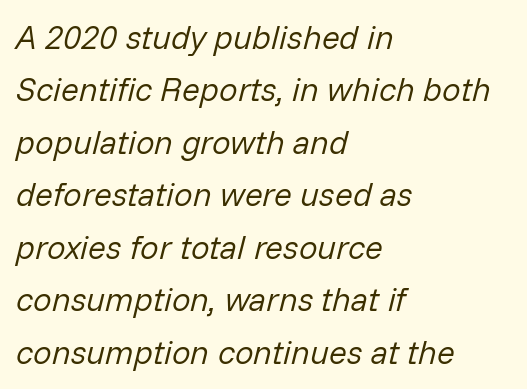
The image shows 33 px regular-weight type, italic (leaning right); set left-aligned, normal line spacing (1.59x), normal letter spacing, not underlined; low stroke contrast and a medium x-height.
